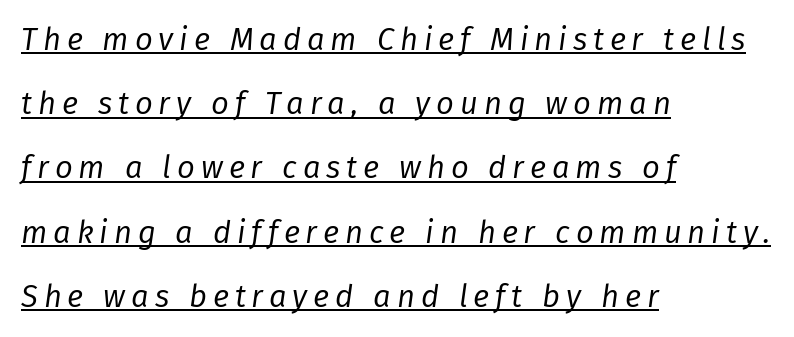
The image shows 31 px regular-weight type, italic (leaning right); set left-aligned, loose line spacing (2.07x), underlined; low stroke contrast and a medium x-height.
